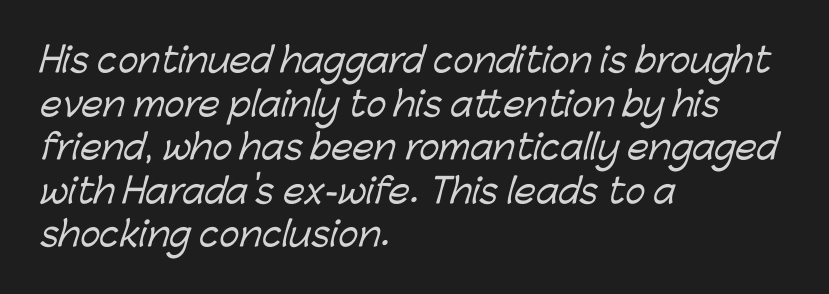
A typesetter would call this proportional, since set widths differ per character. The string is rendered with underlining switched off. This sample is left-justified, so line endings fall wherever the words run out. Are there feet on the stems? There aren't — it's a sans. Default kerning and tracking; the words read as compact shapes.
